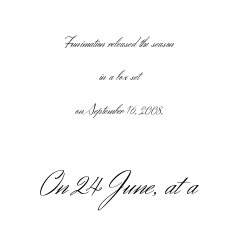
Each letter keeps its own natural width here, so spacing adapts to shape. Serifs: no, the terminals of the letterforms are clean. A light-to-regular cut is what we see here. Notice how the passage keeps no hard edge, just a central spine. The passage shown has conventional tracking throughout.
